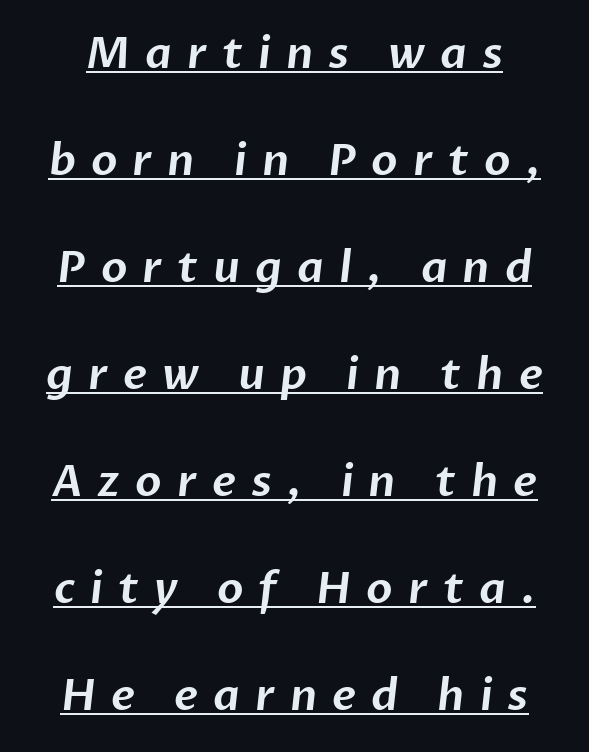
The image shows 43 px sans-serif type; set loose line spacing (2.49x), unusually wide letter spacing (+0.35 em), underlined; low stroke contrast and a medium x-height.
